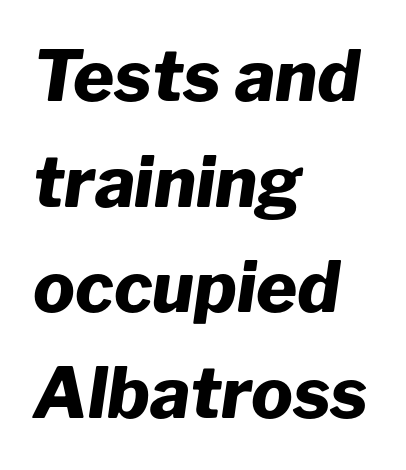
Q: Is the text bold? A: Yes.
Q: Is the text italic (slanted)? A: Yes, it leans right by about 8 degrees.
Q: Is the text underlined? A: No.
Q: How is the paragraph aligned? A: Left-aligned.
Q: Is the spacing between letters normal or unusually wide? A: Normal.
Q: Is the spacing between lines tight, normal or loose? A: Normal.
Q: Width (condensed, normal, or wide)? A: Normal.
Q: Stroke contrast? A: Low.
Q: x-height? A: Medium.
Q: Monospaced? A: No.
